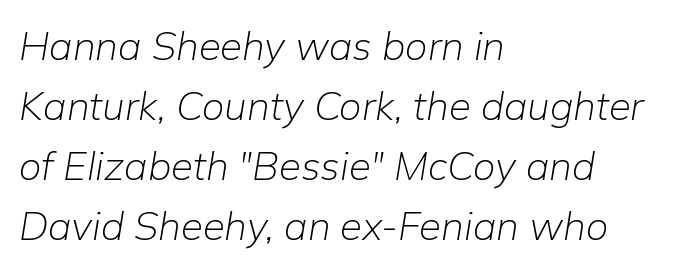
{"italic": "yes", "lean": "right", "slant_degrees": 9, "bold": "no", "weight": "light", "width": "normal", "stroke_contrast": "low", "x_height": "medium", "monospaced": "no", "underline": "no", "align": "left", "line_spacing": "normal", "line_spacing_ratio": 1.5, "letter_spacing": "normal", "letter_spacing_em": 0.0, "glyph_px": 40}
